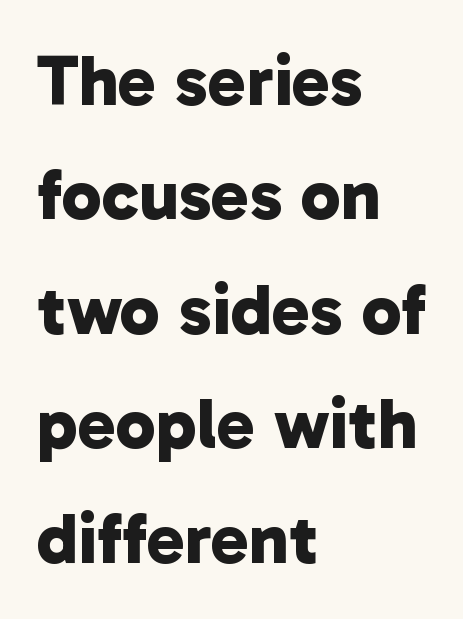
Q: Is the text bold? A: Yes.
Q: Is the typeface a serif or a sans-serif typeface? A: Sans-serif.
Q: Is the text underlined? A: No.
Q: How is the paragraph aligned? A: Left-aligned.
Q: Is the spacing between letters normal or unusually wide? A: Normal.
Q: Is the spacing between lines tight, normal or loose? A: Normal.
Q: Width (condensed, normal, or wide)? A: Normal.
Q: Stroke contrast? A: Low.
Q: x-height? A: Medium.
Q: Monospaced? A: No.
